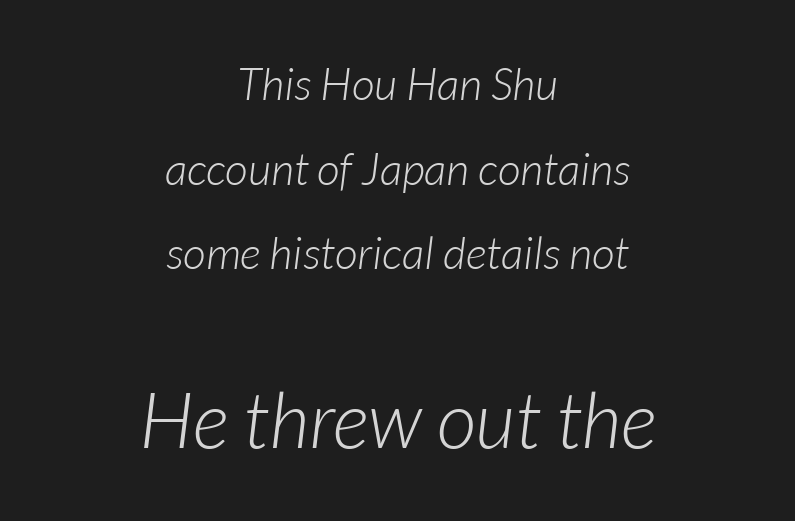
The image shows 78 px light type, italic (leaning right); set centered, line spacing 1.88x, normal letter spacing, not underlined; the second (bottom) block is 1.73x larger; low stroke contrast and a medium x-height.
